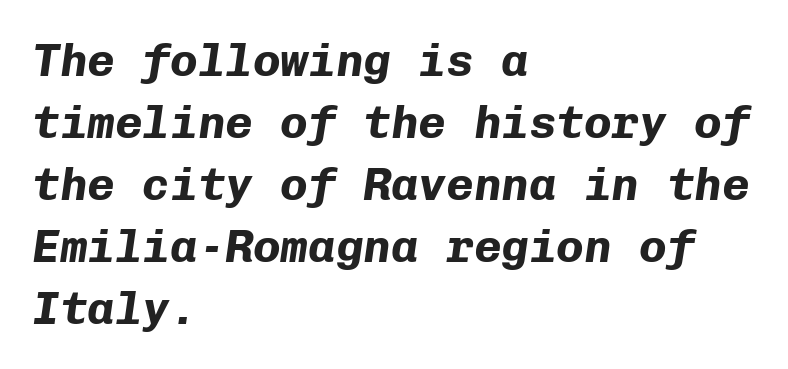
{"italic": "yes", "lean": "right", "slant_degrees": 8, "bold": "yes", "weight": "bold", "width": "normal", "stroke_contrast": "low", "x_height": "medium", "monospaced": "yes", "underline": "no", "align": "left", "line_spacing": "normal", "line_spacing_ratio": 1.35, "letter_spacing": "normal", "letter_spacing_em": 0.0, "glyph_px": 46}
